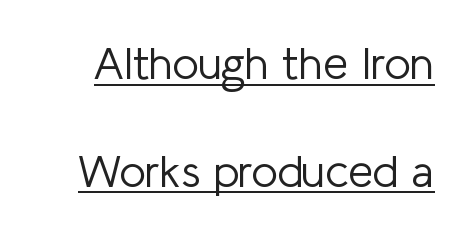
{"serif": "no", "italic": "no", "bold": "no", "weight": "light", "width": "normal", "stroke_contrast": "low", "x_height": "medium", "monospaced": "no", "underline": "yes", "line_spacing": "loose", "line_spacing_ratio": 2.39, "letter_spacing": "normal", "letter_spacing_em": 0.0, "glyph_px": 45}
